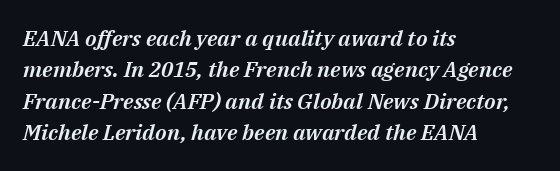
Q: Is the text italic (slanted)? A: Yes, it leans right by about 14 degrees.
Q: Is the text underlined? A: No.
Q: How is the paragraph aligned? A: Left-aligned.
Q: Is the spacing between letters normal or unusually wide? A: Normal.
Q: Is the spacing between lines tight, normal or loose? A: Normal.
